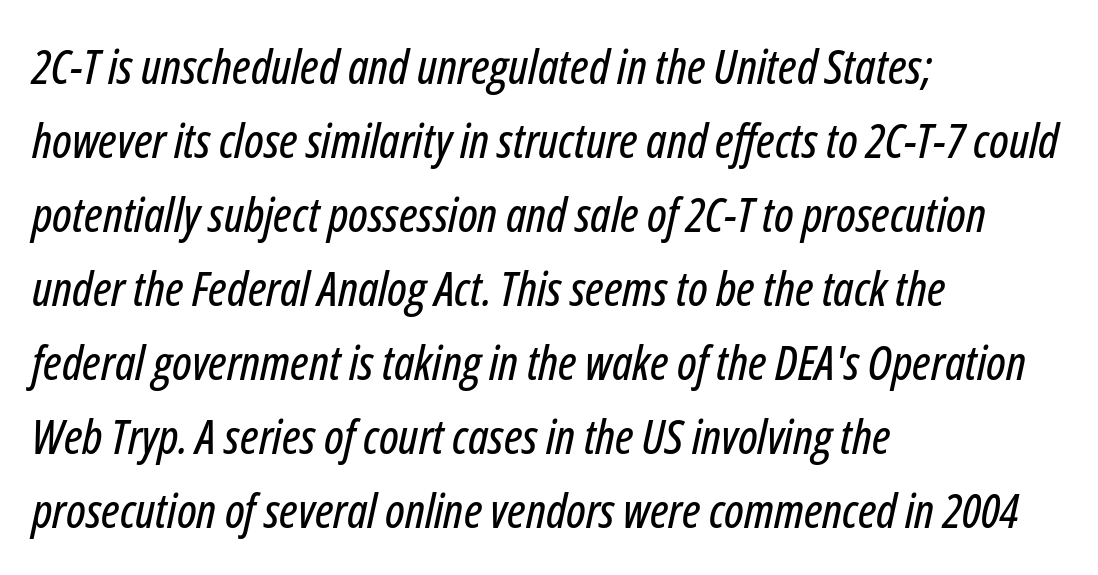
Q: Is the text italic (slanted)? A: Yes, it leans right by about 12 degrees.
Q: Is the text underlined? A: No.
Q: How is the paragraph aligned? A: Left-aligned.
Q: Is the spacing between letters normal or unusually wide? A: Normal.
Q: Is the spacing between lines tight, normal or loose? A: Normal.
Q: Width (condensed, normal, or wide)? A: Condensed.
Q: Stroke contrast? A: Low.
Q: x-height? A: Medium.
Q: Monospaced? A: No.
